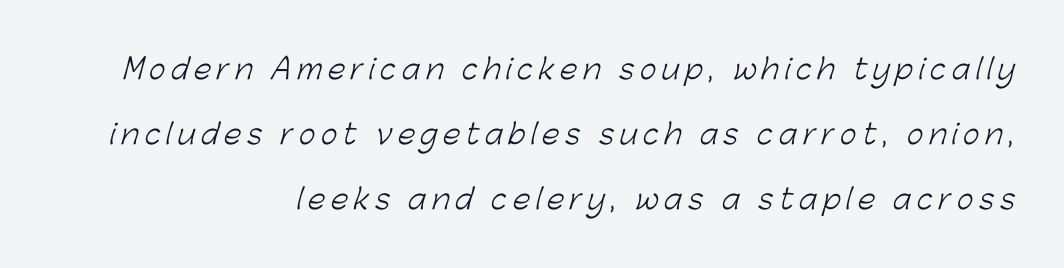
The image shows 28 px light sans-serif type; set right-aligned, loose line spacing (2.33x), unusually wide letter spacing (+0.2 em), not underlined; low stroke contrast and a medium x-height.
